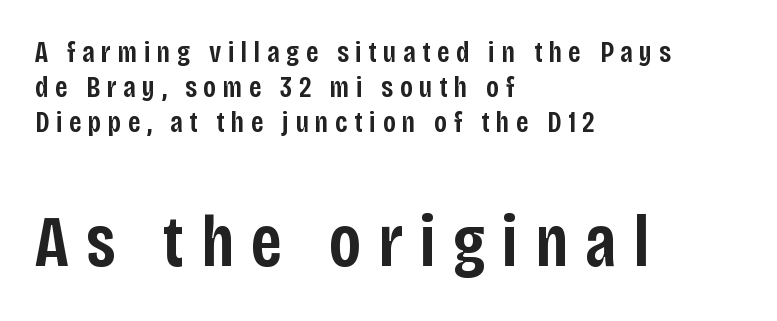
{"serif": "no", "italic": "no", "bold": "semi", "weight": "semibold", "width": "condensed", "stroke_contrast": "low", "x_height": "large", "monospaced": "no", "underline": "no", "align": "left", "line_spacing_ratio": 1.2, "letter_spacing": "wide", "letter_spacing_em": 0.23, "larger_block": "second", "size_ratio": 2.52, "glyph_px": 73}
